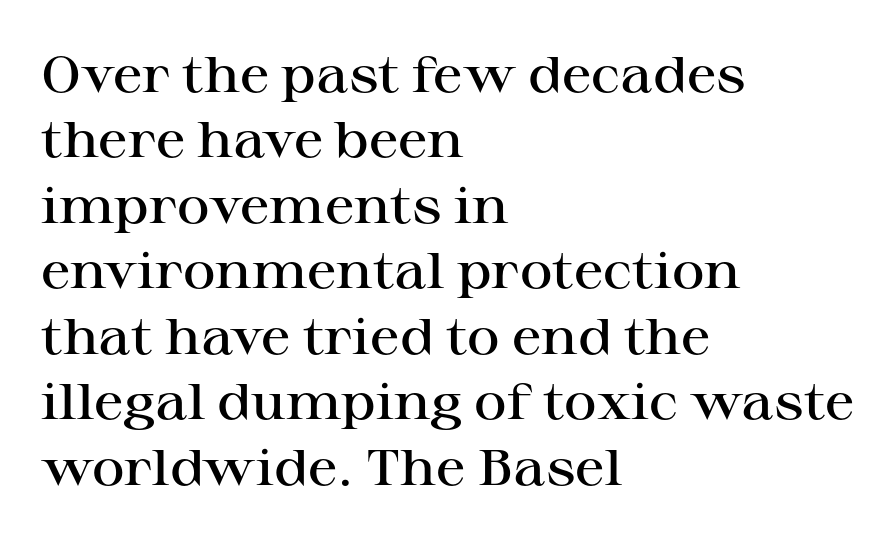
A fair bit of extra ink — the face is semibold, not bold. Typeset ragged right — the left edge is the straight one. Is this a fixed-width face? No — the glyphs have proportional, varying widths. The type family on display is of the serif kind.
